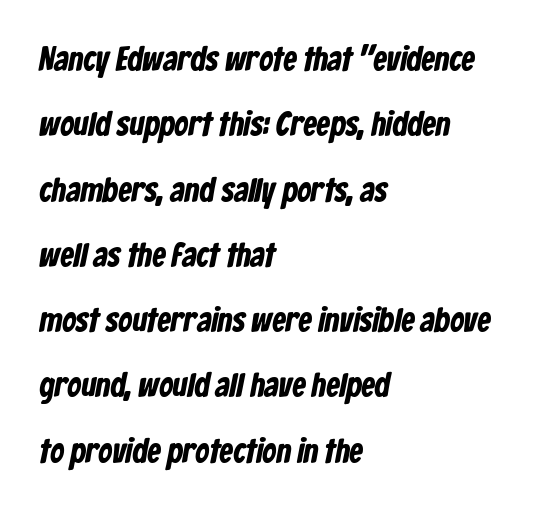
Q: Is the text bold? A: Yes.
Q: Is the typeface a serif or a sans-serif typeface? A: Sans-serif.
Q: Is the text underlined? A: No.
Q: How is the paragraph aligned? A: Left-aligned.
Q: Is the spacing between letters normal or unusually wide? A: Normal.
Q: Is the spacing between lines tight, normal or loose? A: Loose.
Q: Width (condensed, normal, or wide)? A: Condensed.
Q: Stroke contrast? A: Low.
Q: x-height? A: Medium.
Q: Monospaced? A: No.
